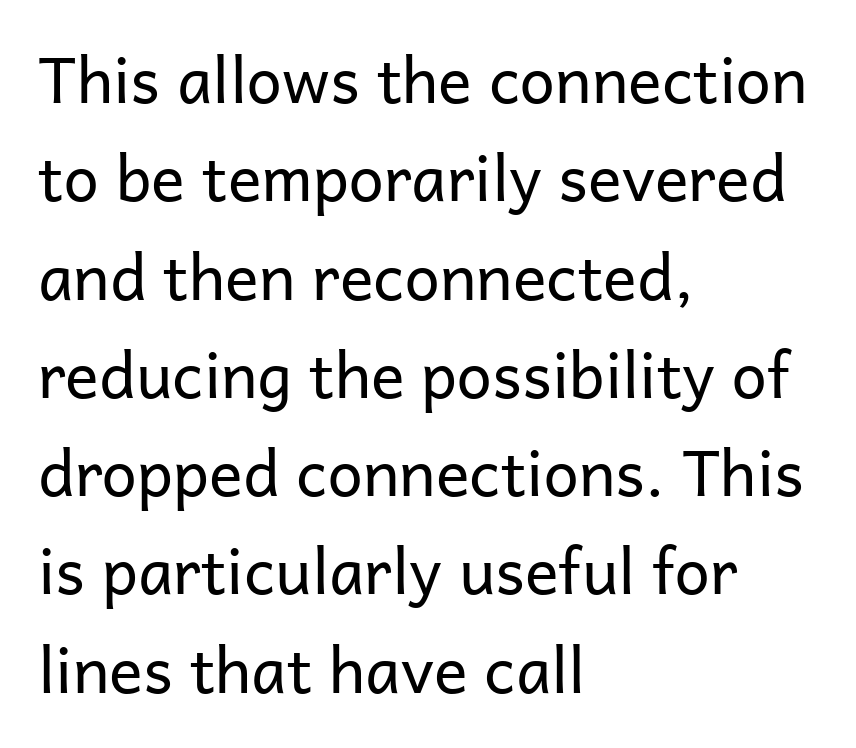
Q: Is the text bold? A: No.
Q: Is the text italic (slanted)? A: No, it is upright.
Q: Is the typeface a serif or a sans-serif typeface? A: Sans-serif.
Q: Is the text underlined? A: No.
Q: How is the paragraph aligned? A: Left-aligned.
Q: Is the spacing between letters normal or unusually wide? A: Normal.
Q: Is the spacing between lines tight, normal or loose? A: Normal.
Q: Width (condensed, normal, or wide)? A: Normal.
Q: Stroke contrast? A: Low.
Q: x-height? A: Medium.
Q: Monospaced? A: No.
